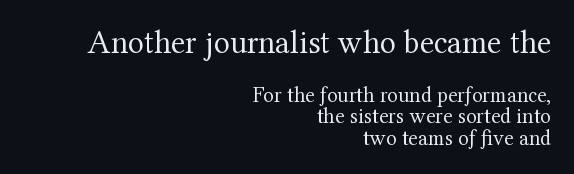
Q: Is the text bold? A: No.
Q: Is the text italic (slanted)? A: No, it is upright.
Q: Is the typeface a serif or a sans-serif typeface? A: Serif.
Q: Is the text underlined? A: No.
Q: How is the paragraph aligned? A: Right-aligned.
Q: Is the spacing between letters normal or unusually wide? A: Normal.
Q: Is the spacing between lines tight, normal or loose? A: Tight.
Q: Which block of text is set in a larger size, the first (top) or the second (bottom)? A: The first (top) one.
Q: Width (condensed, normal, or wide)? A: Normal.
Q: Stroke contrast? A: Medium.
Q: x-height? A: Medium.
Q: Monospaced? A: No.
